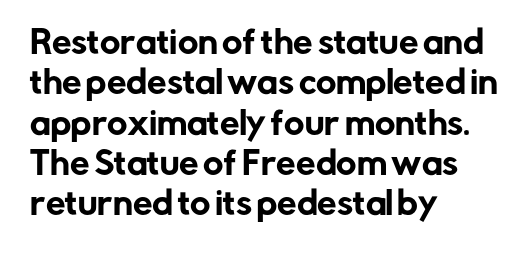
The image shows 31 px sans-serif type, upright; set left-aligned, normal line spacing (1.3x), normal letter spacing, not underlined; low stroke contrast and a medium x-height.
